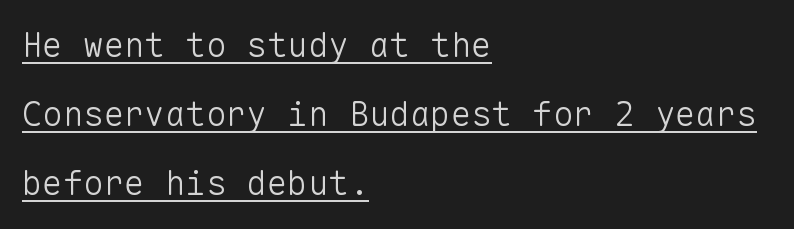
Each line starts at the same left margin while the right side varies. The line texture is even and compact thanks to regular tracking. Caption: face not bold, strokes unweighted. Somebody hit Ctrl+U on this one — the words are underlined. Regarding serifs, this sample does without them. The lines are spread far apart with generous leading.
